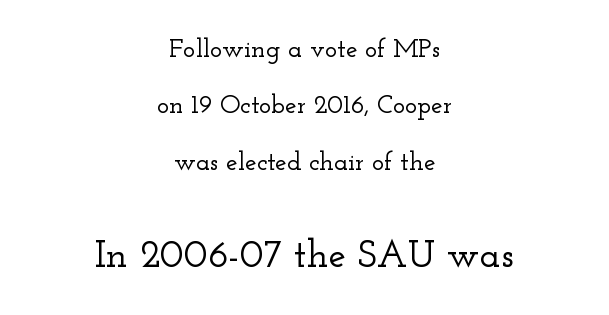
{"serif": "yes", "italic": "no", "width": "wide", "stroke_contrast": "low", "x_height": "small", "monospaced": "no", "underline": "no", "align": "center", "line_spacing": "loose", "line_spacing_ratio": 2.17, "letter_spacing": "normal", "letter_spacing_em": 0.0, "larger_block": "second", "size_ratio": 1.5, "glyph_px": 39}
